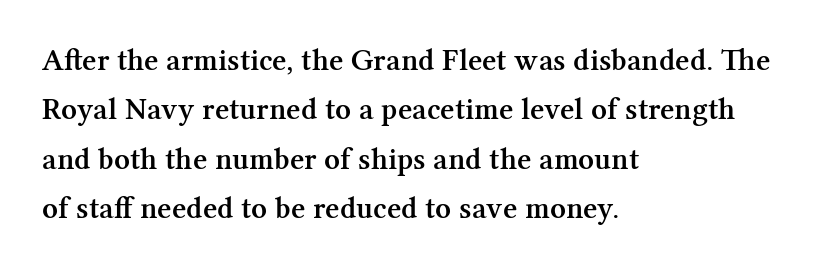
Q: Is the text bold? A: Semi-bold.
Q: Is the text italic (slanted)? A: No, it is upright.
Q: Is the typeface a serif or a sans-serif typeface? A: Serif.
Q: Is the text underlined? A: No.
Q: How is the paragraph aligned? A: Left-aligned.
Q: Is the spacing between letters normal or unusually wide? A: Normal.
Q: Is the spacing between lines tight, normal or loose? A: Normal.
Q: Width (condensed, normal, or wide)? A: Normal.
Q: Stroke contrast? A: Medium.
Q: x-height? A: Medium.
Q: Monospaced? A: No.
